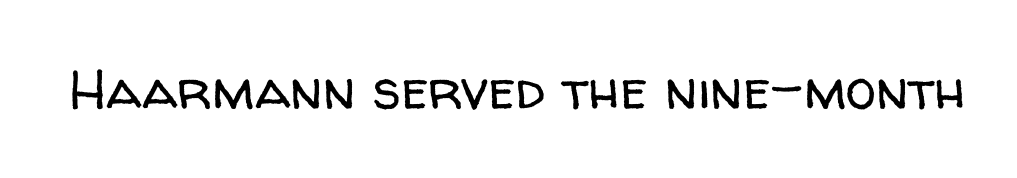
{"serif": "no", "italic": "no", "bold": "no", "weight": "regular", "width": "normal", "stroke_contrast": "low", "x_height": "medium", "monospaced": "no", "underline": "no", "letter_spacing": "normal", "letter_spacing_em": 0.0, "glyph_px": 55}
